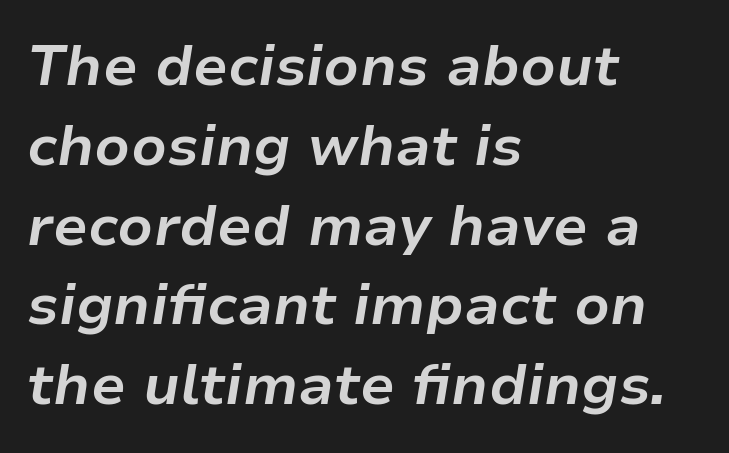
There's an unmistakable incline to the writing here. You could not count columns in this text — the font is proportionally spaced. Compared with a centered layout, this one pins lines to the left instead. Standard letterfit; no display-style spreading of the glyphs. Students, observe: this is what conventionally led text looks like. Heavy, bold letterforms.
